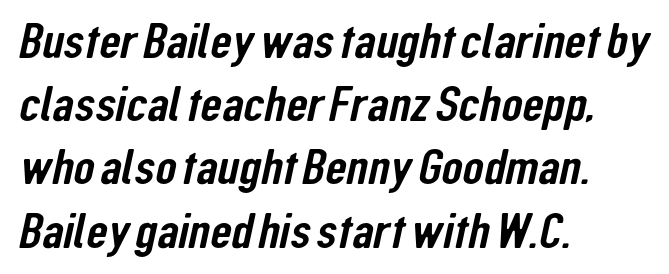
Any mark beneath the type? The region is blank. The face used here is rendered with its standard letterfit. You can tell from the bare stems that sans-serif type was used. This sample is left-justified, so line endings fall wherever the words run out.
